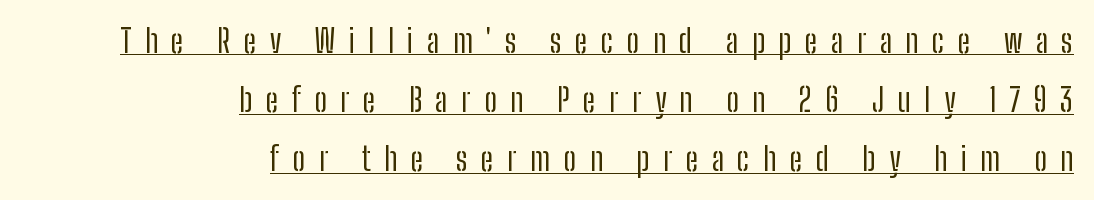
{"serif": "no", "italic": "no", "bold": "no", "weight": "regular", "width": "condensed", "stroke_contrast": "low", "x_height": "medium", "monospaced": "no", "underline": "yes", "align": "right", "line_spacing_ratio": 1.85, "letter_spacing": "wide", "letter_spacing_em": 0.42, "glyph_px": 32}
